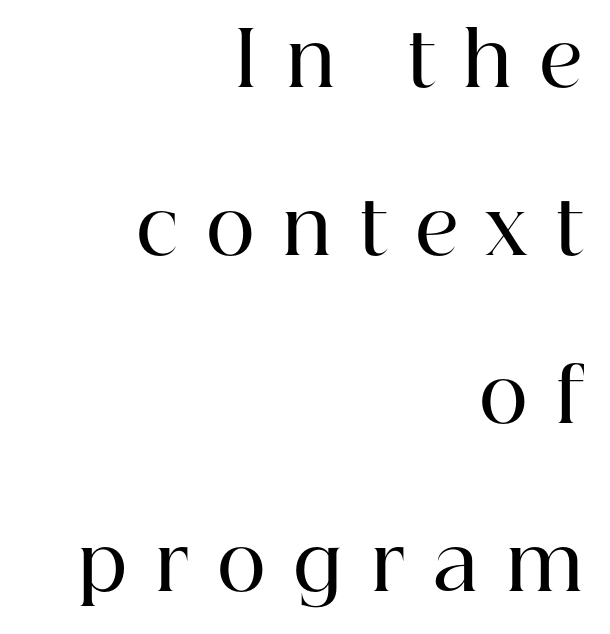
Q: Is the text bold? A: Semi-bold.
Q: Is the text italic (slanted)? A: No, it is upright.
Q: Is the typeface a serif or a sans-serif typeface? A: Serif.
Q: Is the text underlined? A: No.
Q: How is the paragraph aligned? A: Right-aligned.
Q: Is the spacing between letters normal or unusually wide? A: Unusually wide.
Q: Is the spacing between lines tight, normal or loose? A: Loose.
Q: Width (condensed, normal, or wide)? A: Normal.
Q: Stroke contrast? A: High.
Q: x-height? A: Medium.
Q: Monospaced? A: No.
